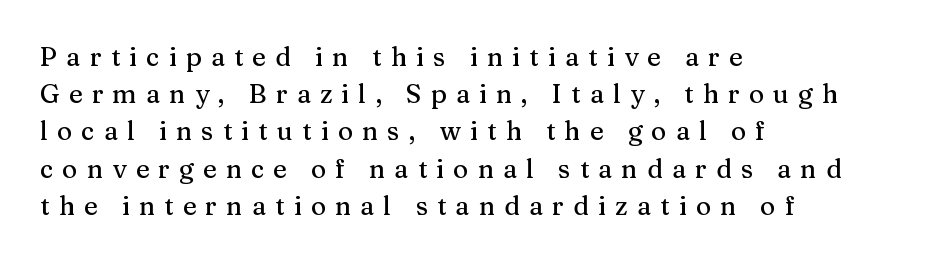
The image shows 26 px text type, upright; set left-aligned, normal line spacing (1.43x), unusually wide letter spacing (+0.35 em), not underlined.
